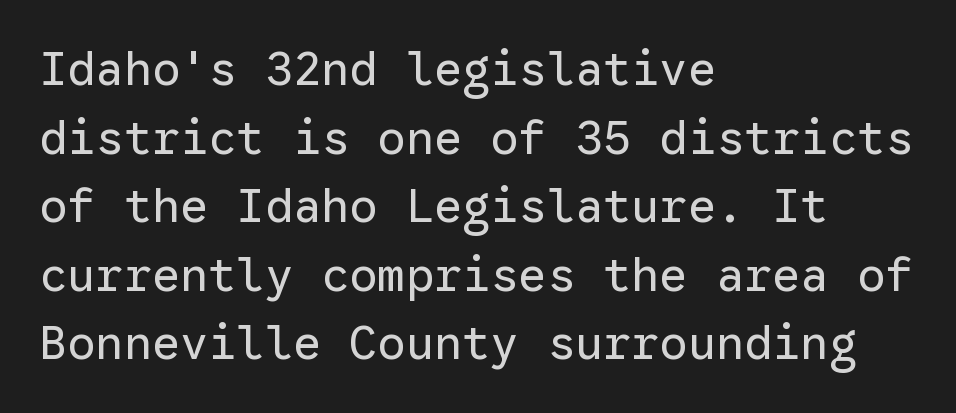
Q: Is the text bold? A: No.
Q: Is the text italic (slanted)? A: No, it is upright.
Q: Is the typeface a serif or a sans-serif typeface? A: Sans-serif.
Q: Is the text underlined? A: No.
Q: How is the paragraph aligned? A: Left-aligned.
Q: Is the spacing between letters normal or unusually wide? A: Normal.
Q: Is the spacing between lines tight, normal or loose? A: Normal.
Q: Width (condensed, normal, or wide)? A: Normal.
Q: Stroke contrast? A: Low.
Q: x-height? A: Medium.
Q: Monospaced? A: Yes.
